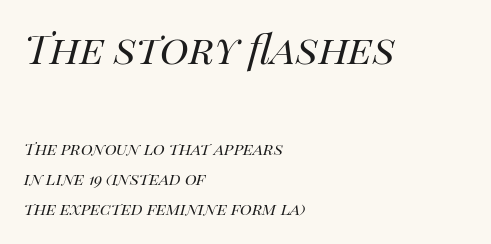
The image shows 49 px regular-weight type, italic (leaning right); set left-aligned, normal line spacing (1.52x), normal letter spacing, not underlined; the first (top) block is 2.45x larger; high stroke contrast and a large x-height.
